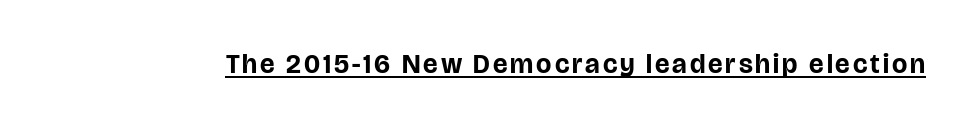
{"italic": "no", "bold": "yes", "underline": "yes", "glyph_px": 27}
